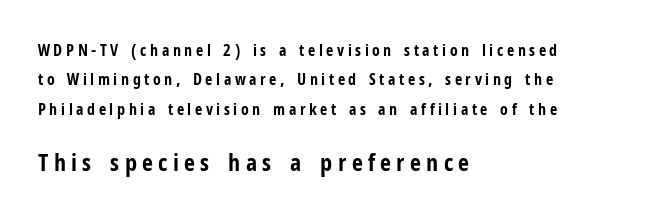
The image shows 24 px bold type, upright; set left-aligned, line spacing 1.83x, unusually wide letter spacing (+0.22 em), not underlined; the second (bottom) block is 1.5x larger.
